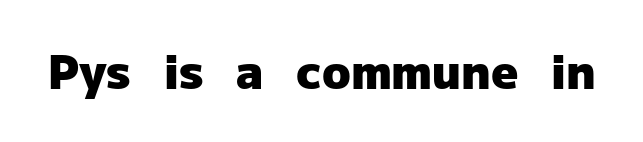
Q: Is the text bold? A: Yes.
Q: Is the text italic (slanted)? A: No, it is upright.
Q: Is the typeface a serif or a sans-serif typeface? A: Sans-serif.
Q: Is the text underlined? A: No.
Q: Is the spacing between letters normal or unusually wide? A: Normal.
Q: Width (condensed, normal, or wide)? A: Normal.
Q: Stroke contrast? A: Low.
Q: x-height? A: Medium.
Q: Monospaced? A: No.
